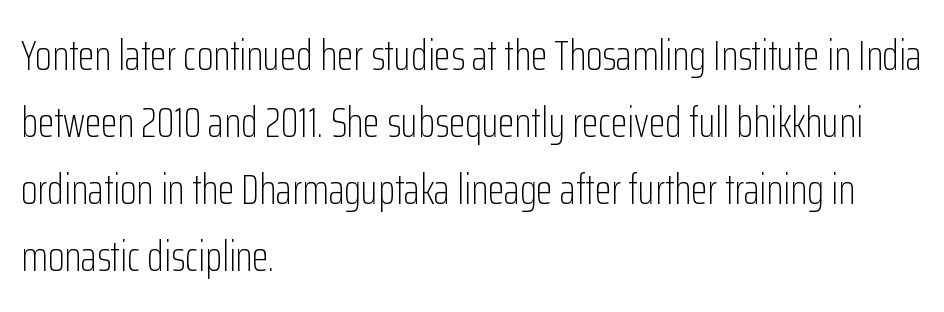
The image shows 43 px light, condensed sans-serif type, upright; set left-aligned, normal line spacing (1.56x), normal letter spacing, not underlined; low stroke contrast and a medium x-height.
